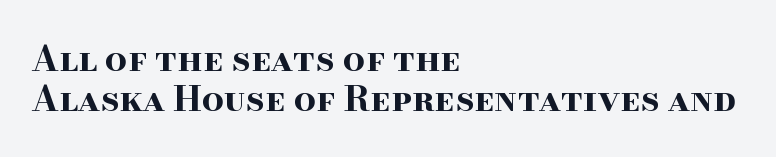
Interline gaps are noticeably narrow in this sample. Typeset ragged right — the left edge is the straight one. What kind of face is this? One with serifs. Do the letters lean? They stand straight. The face used here is proportionally spaced, like ordinary book or web type.
